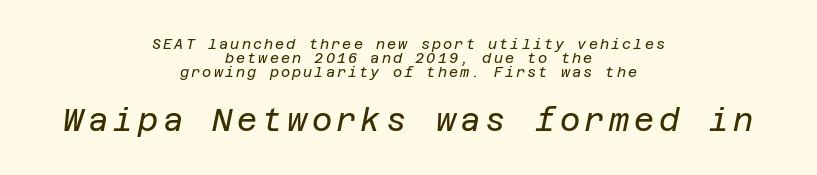
Q: Is the text bold? A: No.
Q: Is the text italic (slanted)? A: Yes, it leans right by about 12 degrees.
Q: Is the text underlined? A: No.
Q: How is the paragraph aligned? A: Centered.
Q: Is the spacing between lines tight, normal or loose? A: Tight.
Q: Which block of text is set in a larger size, the first (top) or the second (bottom)? A: The second (bottom) one.
Q: Width (condensed, normal, or wide)? A: Normal.
Q: Stroke contrast? A: Low.
Q: x-height? A: Large.
